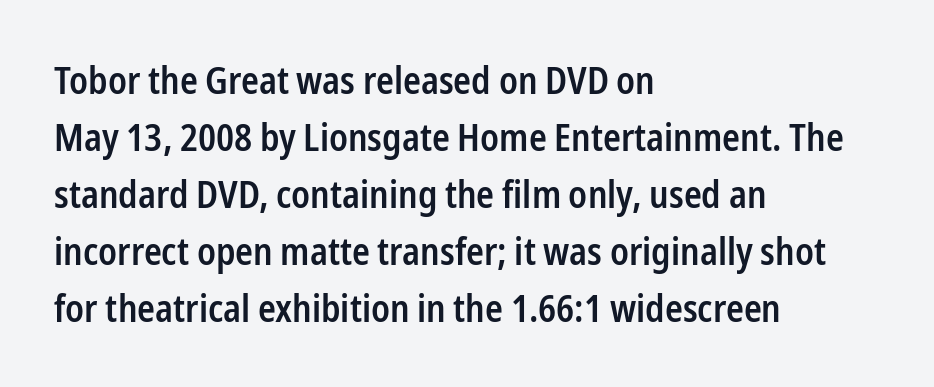
Q: Is the text bold? A: Semi-bold.
Q: Is the text italic (slanted)? A: No, it is upright.
Q: Is the typeface a serif or a sans-serif typeface? A: Sans-serif.
Q: Is the text underlined? A: No.
Q: How is the paragraph aligned? A: Left-aligned.
Q: Is the spacing between letters normal or unusually wide? A: Normal.
Q: Is the spacing between lines tight, normal or loose? A: Normal.
Q: Width (condensed, normal, or wide)? A: Condensed.
Q: Stroke contrast? A: Low.
Q: x-height? A: Medium.
Q: Monospaced? A: No.
